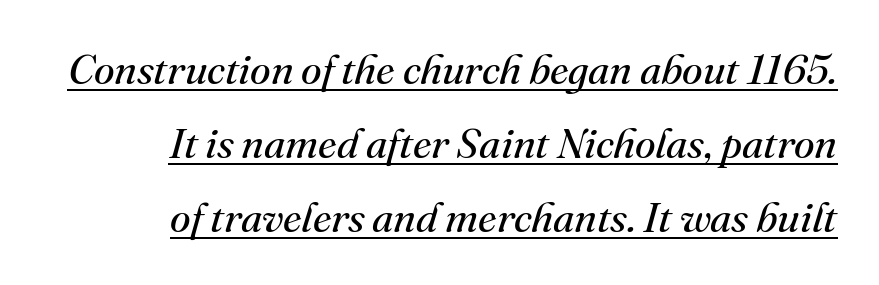
{"serif": "yes", "italic": "yes", "lean": "right", "slant_degrees": 16, "bold": "no", "weight": "regular", "width": "normal", "stroke_contrast": "medium", "x_height": "small", "monospaced": "no", "underline": "yes", "align": "right", "line_spacing_ratio": 1.76, "letter_spacing": "normal", "letter_spacing_em": 0.0, "glyph_px": 42}
